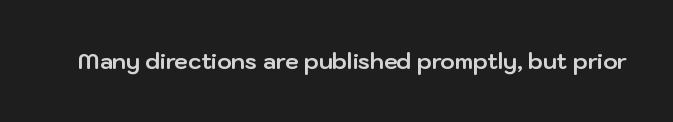
Short note: letters normally spaced. Words float on clear page, feet unadorned. The letters stand upright; this is a roman face. Heavy, bold letterforms.
